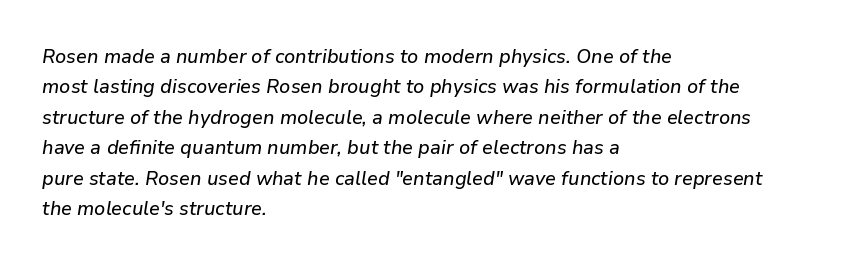
{"italic": "yes", "lean": "right", "slant_degrees": 9, "underline": "no", "align": "left", "line_spacing": "normal", "line_spacing_ratio": 1.52, "letter_spacing": "normal", "letter_spacing_em": 0.0, "glyph_px": 20}
